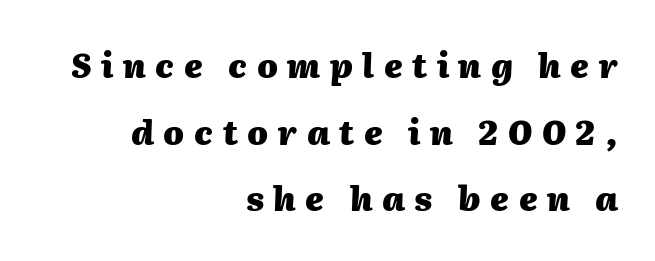
{"italic": "yes", "lean": "right", "slant_degrees": 2, "bold": "yes", "weight": "heavy", "width": "normal", "stroke_contrast": "medium", "x_height": "medium", "monospaced": "no", "underline": "no", "align": "right", "line_spacing": "loose", "line_spacing_ratio": 2.02, "letter_spacing": "wide", "letter_spacing_em": 0.29, "glyph_px": 33}
